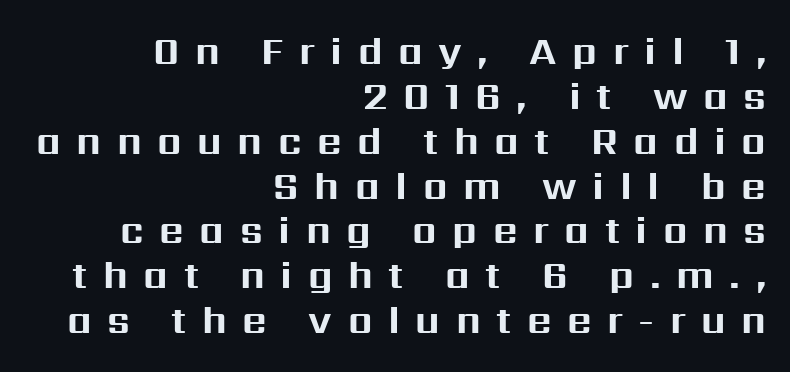
Q: Is the text bold? A: Yes.
Q: Is the text italic (slanted)? A: No, it is upright.
Q: Is the typeface a serif or a sans-serif typeface? A: Sans-serif.
Q: Is the text underlined? A: No.
Q: How is the paragraph aligned? A: Right-aligned.
Q: Is the spacing between letters normal or unusually wide? A: Unusually wide.
Q: Width (condensed, normal, or wide)? A: Normal.
Q: Stroke contrast? A: Medium.
Q: x-height? A: Medium.
Q: Monospaced? A: No.
